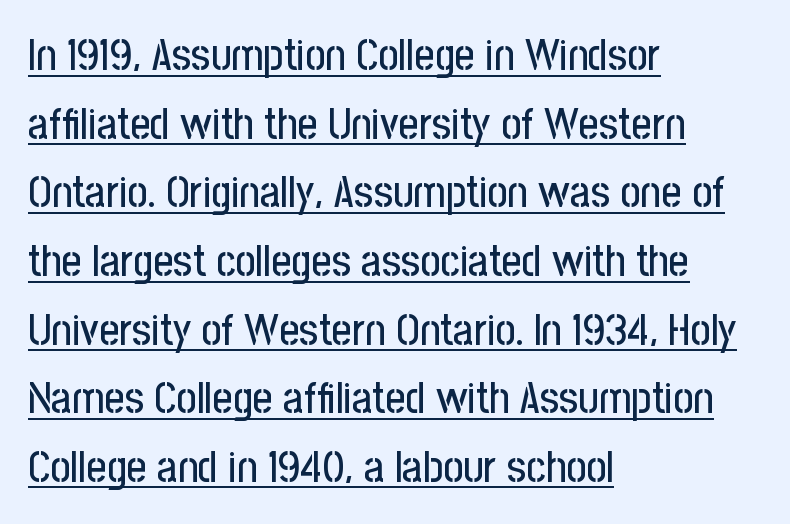
The image shows 44 px condensed sans-serif type, upright; set left-aligned, normal line spacing (1.56x), normal letter spacing, underlined; low stroke contrast and a medium x-height.
